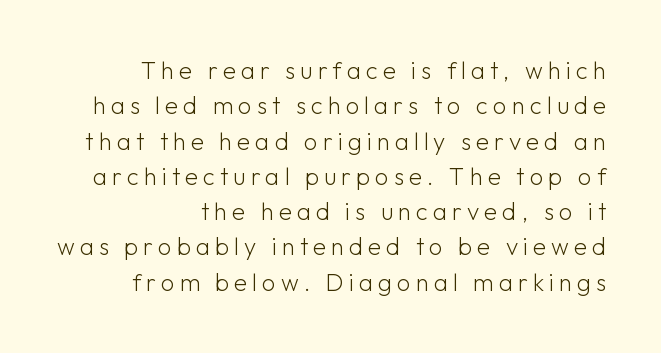
Typeset ragged left — the right edge is the straight one. No letter is thick-stroked: the sample isn't bold. The rendering uses a moderate line-height, typical for paragraphs. Quick note: not italic, upright.
